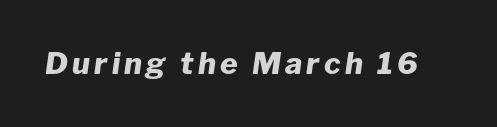
The image shows 30 px heavy type, italic (leaning right); set not underlined; low stroke contrast and a medium x-height.
